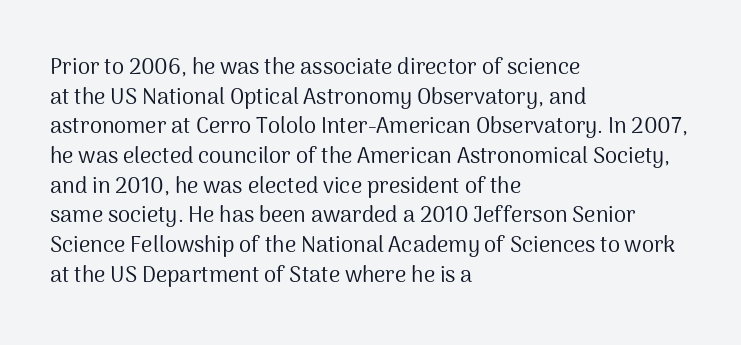
{"italic": "no", "bold": "no", "underline": "no", "align": "left", "line_spacing": "normal", "line_spacing_ratio": 1.35, "letter_spacing": "normal", "letter_spacing_em": 0.0, "glyph_px": 22}
